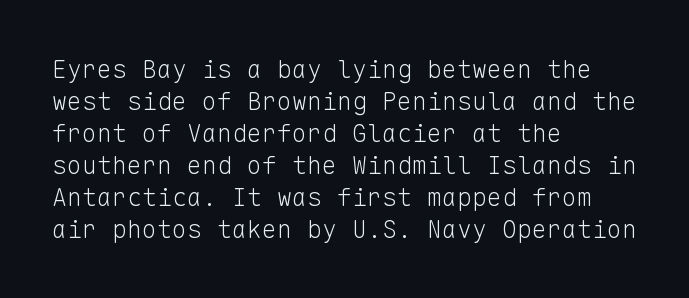
Glance below the letters and you will spot only blank space. The weight tops out at a normal text grade. Teacher's note: observe the even left margin — that is flush-left alignment. Interline gaps are of average width in this sample. In terms of posture, this sample is upright.
